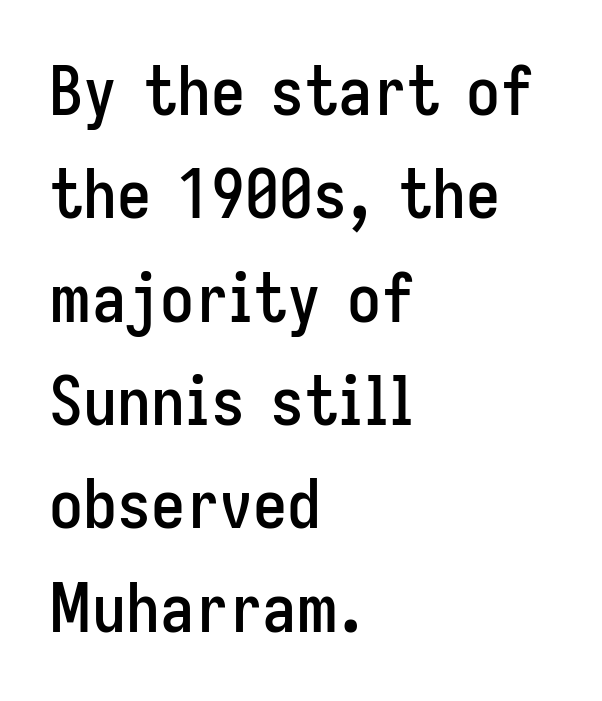
{"serif": "no", "italic": "no", "width": "condensed", "stroke_contrast": "low", "x_height": "medium", "monospaced": "no", "underline": "no", "align": "left", "line_spacing": "normal", "line_spacing_ratio": 1.52, "letter_spacing": "normal", "letter_spacing_em": 0.0, "glyph_px": 68}
